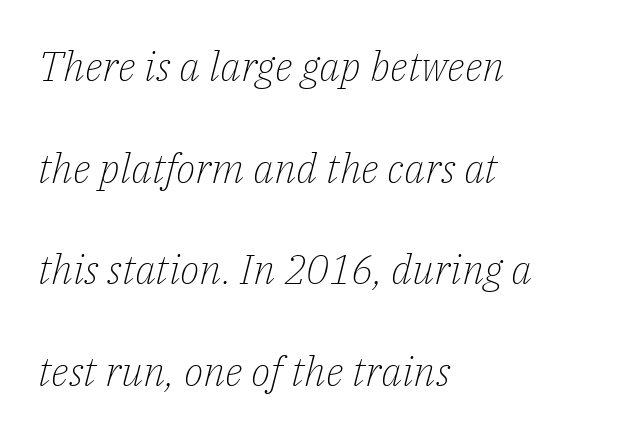
{"serif": "yes", "italic": "yes", "lean": "right", "slant_degrees": 14, "bold": "no", "weight": "light", "width": "normal", "stroke_contrast": "low", "x_height": "medium", "monospaced": "no", "underline": "no", "align": "left", "line_spacing": "loose", "line_spacing_ratio": 2.48, "letter_spacing": "normal", "letter_spacing_em": 0.0, "glyph_px": 41}
